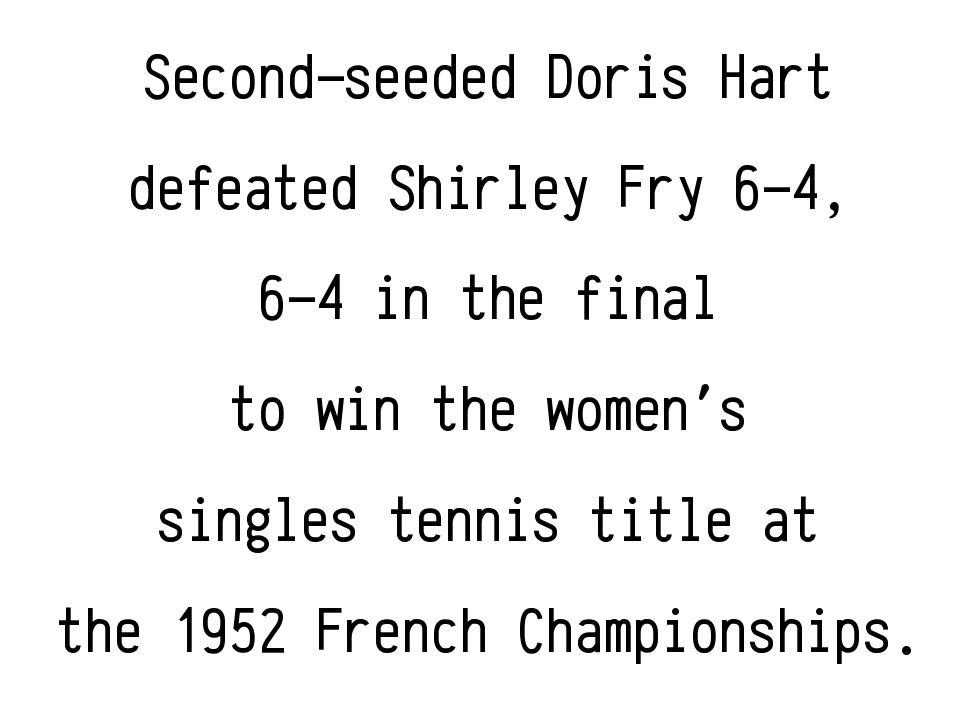
The image shows 64 px regular-weight, condensed sans-serif type, upright, monospaced; set centered, line spacing 1.73x, normal letter spacing, not underlined; low stroke contrast and a medium x-height.
